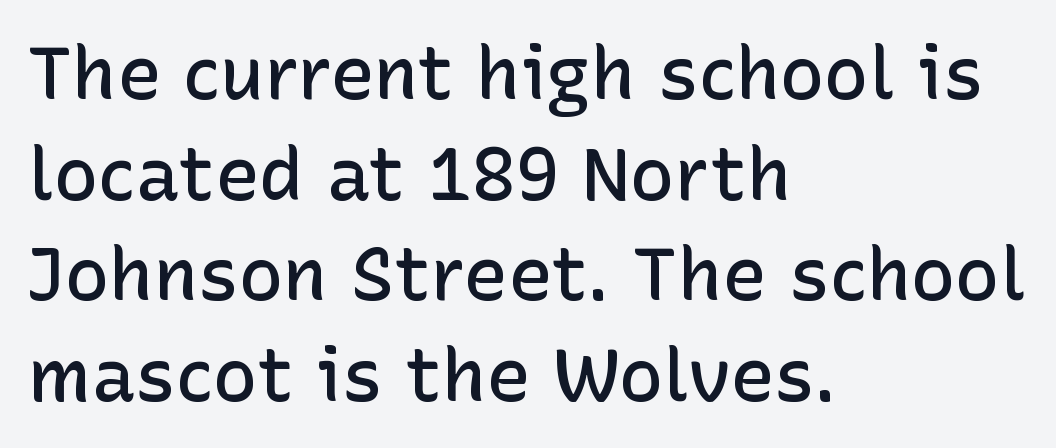
{"serif": "no", "italic": "no", "bold": "semi", "weight": "semibold", "width": "normal", "stroke_contrast": "low", "x_height": "medium", "monospaced": "no", "underline": "no", "align": "left", "line_spacing": "normal", "line_spacing_ratio": 1.36, "letter_spacing": "normal", "letter_spacing_em": 0.0, "glyph_px": 74}
